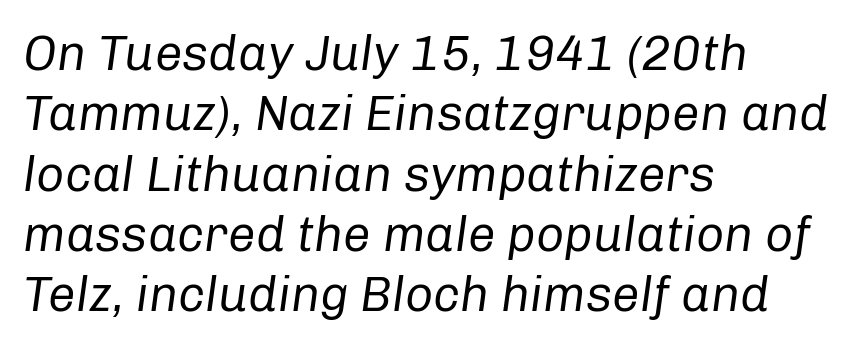
Rendered with sloped, italic letterforms. Each word holds together tightly as a unit, with standard inter-letter gaps. You could not count columns in this text — the font is proportionally spaced. Horizontally, the lines are justified to the leading edge only. On a weight scale, this lands at 450 or below.
